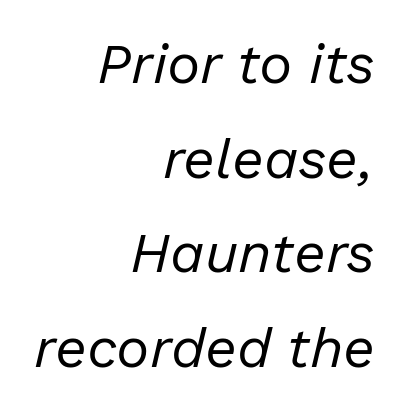
{"italic": "yes", "lean": "right", "slant_degrees": 13, "bold": "no", "weight": "regular", "width": "normal", "stroke_contrast": "low", "x_height": "medium", "monospaced": "no", "underline": "no", "align": "right", "line_spacing": "normal", "line_spacing_ratio": 1.69, "letter_spacing": "normal", "letter_spacing_em": 0.0, "glyph_px": 56}
